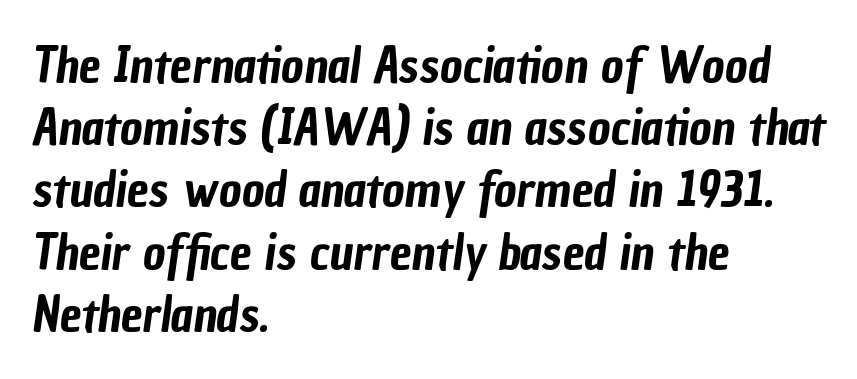
The face used here is proportionally spaced, like ordinary book or web type. The words here are not underlined. Serifs: no, the terminals of the letterforms are clean. You could call the tracking neutral — neither tight nor loose.
